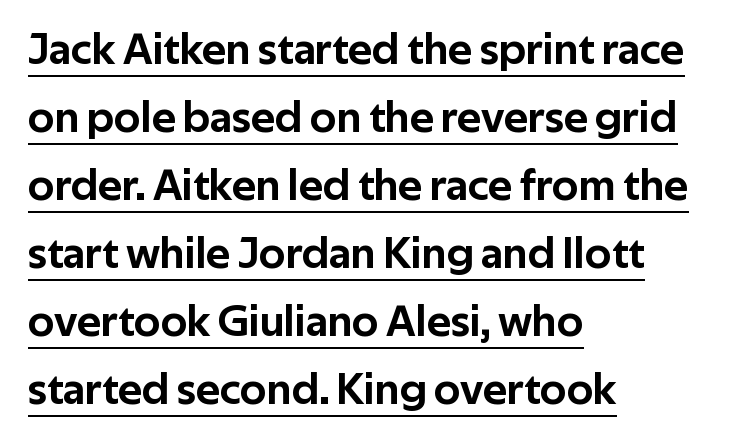
{"serif": "no", "italic": "no", "width": "normal", "stroke_contrast": "low", "x_height": "medium", "monospaced": "no", "underline": "yes", "align": "left", "line_spacing": "normal", "line_spacing_ratio": 1.51, "letter_spacing": "normal", "letter_spacing_em": 0.0, "glyph_px": 45}
